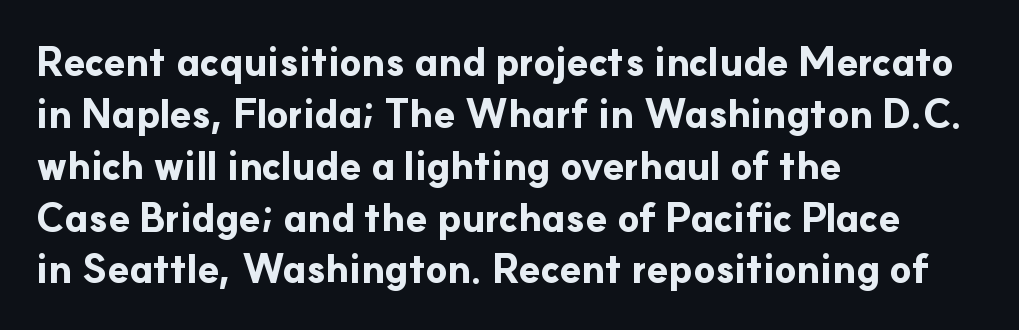
The words here are not underlined. Does extra space separate the letters? No, they use regular spacing. No italicization has been applied; the sample stays upright. Left-aligned paragraph, ragged on the right. Proportional: the letters do not fall into vertical columns.
